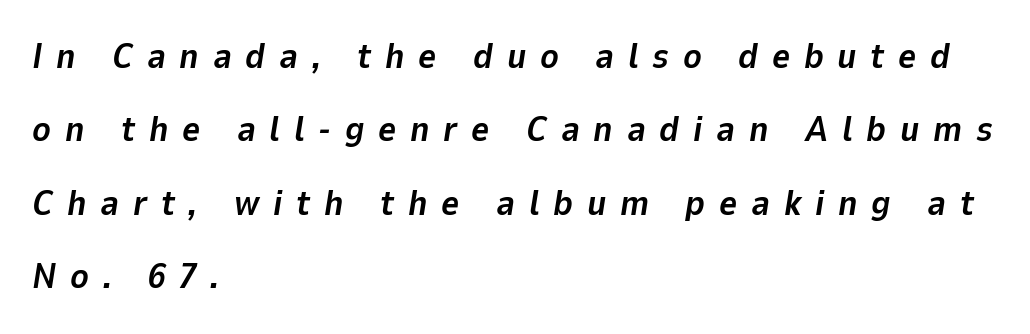
Check the space under the baseline: it is left empty. This block would shrink considerably if given ordinary leading; it's expanded now. Would a proofreader flag this as italicized? Yes. A full-strength bold gives these letters their thick strokes. Where is the straight margin? On the left.
